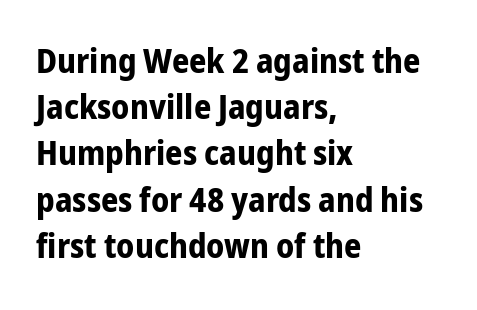
The image shows 34 px bold, condensed sans-serif type, upright; set left-aligned, normal line spacing (1.36x), normal letter spacing, not underlined; low stroke contrast and a medium x-height.
